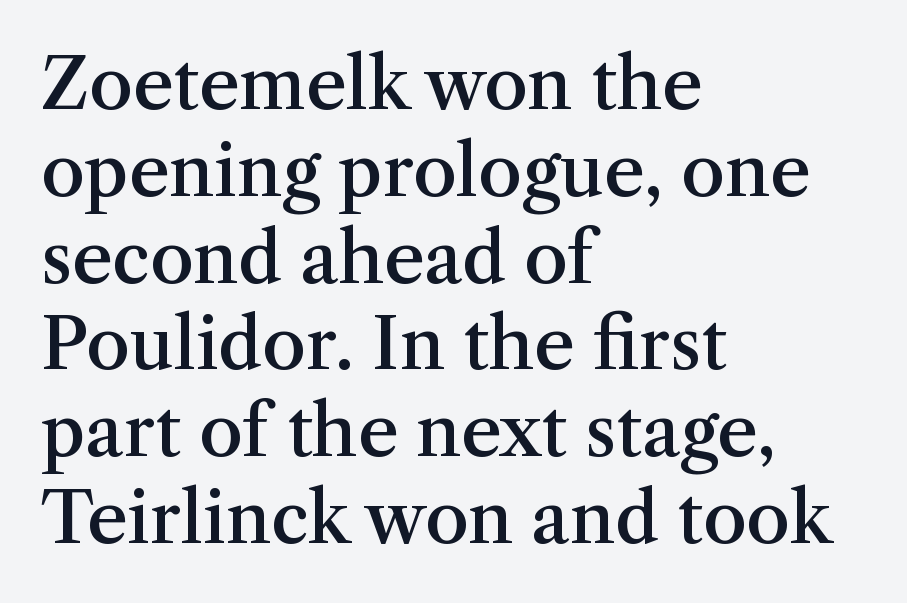
{"serif": "yes", "italic": "no", "bold": "semi", "weight": "semibold", "width": "normal", "stroke_contrast": "medium", "x_height": "medium", "monospaced": "no", "underline": "no", "align": "left", "line_spacing_ratio": 1.24, "letter_spacing": "normal", "letter_spacing_em": 0.0, "glyph_px": 70}
